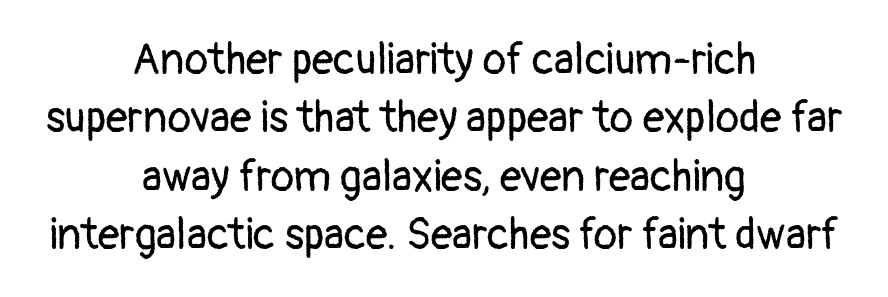
The specimen omits any rule beneath the text block's lines. The passage shown is typed in a proportional face where columns would drift. Inter-character spacing is left at the font's built-in metrics. Grotesque or geometric, the face here clearly has no serifs. Vertical stems look standard width or narrower in stroke. Summary of vertical rhythm: regular, with standard interline spacing.
